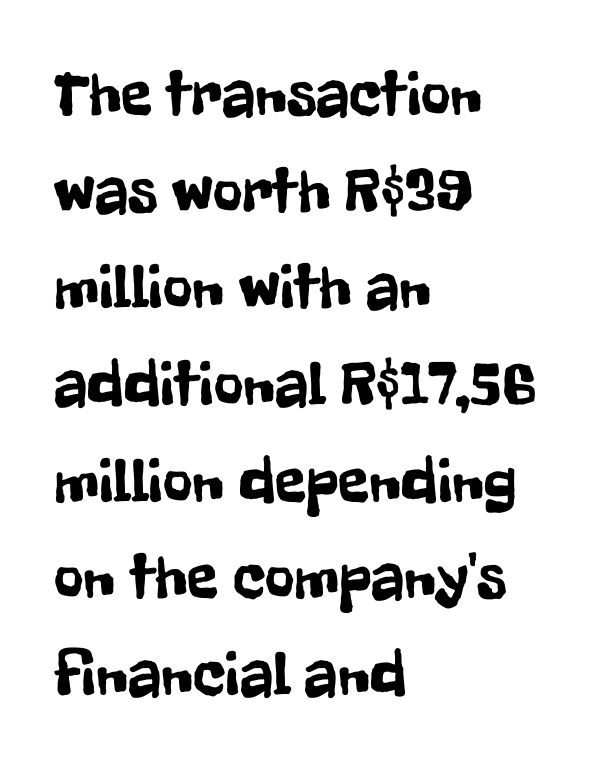
Q: Is the text italic (slanted)? A: No, it is upright.
Q: Is the typeface a serif or a sans-serif typeface? A: Sans-serif.
Q: Is the text underlined? A: No.
Q: How is the paragraph aligned? A: Left-aligned.
Q: Is the spacing between letters normal or unusually wide? A: Normal.
Q: Is the spacing between lines tight, normal or loose? A: Normal.
Q: Width (condensed, normal, or wide)? A: Condensed.
Q: Stroke contrast? A: Low.
Q: x-height? A: Medium.
Q: Monospaced? A: No.
